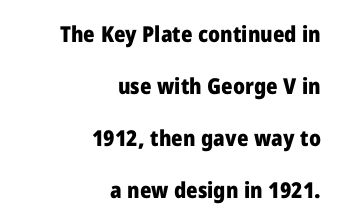
The image shows 22 px bold type, upright; set right-aligned, loose line spacing (2.36x), normal letter spacing, not underlined.
